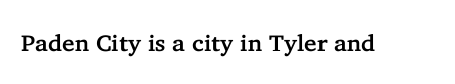
The image shows 23 px text type, upright; set normal letter spacing, not underlined.
